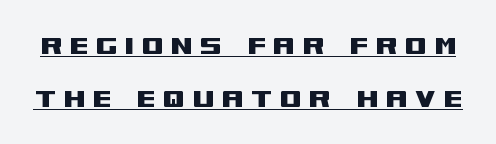
Has an underline been added? It has. Line spacing here is normal. Short note: letters widely spaced. You can tell it's not italic because the verticals are truly vertical. This is sans-serif lettering, the kind often seen on screens and signage. Is this a fixed-width face? No — the glyphs have proportional, varying widths.
